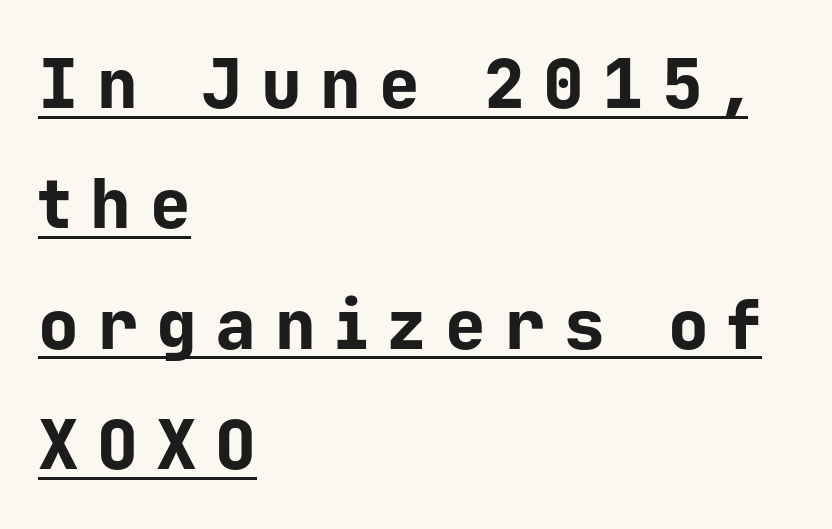
Q: Is the text bold? A: Yes.
Q: Is the text italic (slanted)? A: No, it is upright.
Q: Is the typeface a serif or a sans-serif typeface? A: Sans-serif.
Q: Is the text underlined? A: Yes.
Q: How is the paragraph aligned? A: Left-aligned.
Q: Is the spacing between letters normal or unusually wide? A: Unusually wide.
Q: Width (condensed, normal, or wide)? A: Normal.
Q: Stroke contrast? A: Low.
Q: x-height? A: Medium.
Q: Monospaced? A: Yes.
